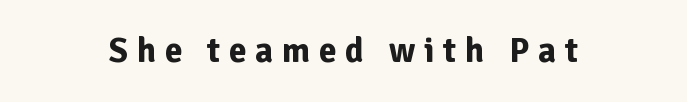
{"serif": "no", "italic": "no", "bold": "yes", "weight": "bold", "width": "normal", "stroke_contrast": "low", "x_height": "medium", "monospaced": "no", "underline": "no", "align": "center", "letter_spacing": "wide", "letter_spacing_em": 0.25, "glyph_px": 35}
